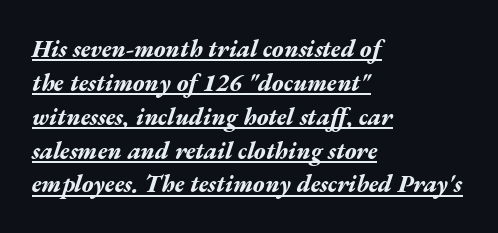
The image shows 24 px bold type, italic (leaning right); set left-aligned, normal line spacing (1.41x), normal letter spacing, underlined.
